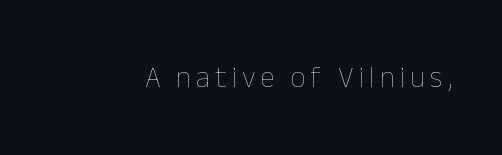
Rule under the text: the space is simply empty. Every character sits straight up, as roman type does. Letters have the restrained weight of plain body copy at most. Spacing verdict: proportional, widths tailored to each character.
